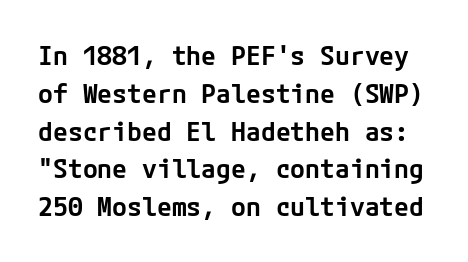
Q: Is the text bold? A: Semi-bold.
Q: Is the text italic (slanted)? A: No, it is upright.
Q: Is the text underlined? A: No.
Q: Is the spacing between letters normal or unusually wide? A: Normal.
Q: Is the spacing between lines tight, normal or loose? A: Normal.
